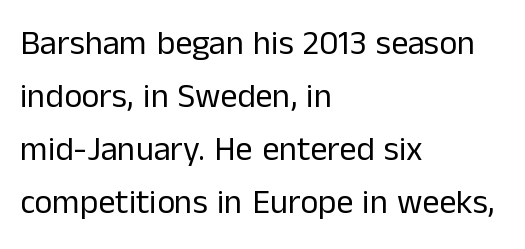
{"serif": "no", "italic": "no", "bold": "no", "weight": "regular", "width": "normal", "stroke_contrast": "low", "x_height": "medium", "monospaced": "no", "underline": "no", "align": "left", "line_spacing": "normal", "line_spacing_ratio": 1.56, "letter_spacing": "normal", "letter_spacing_em": 0.0, "glyph_px": 34}
